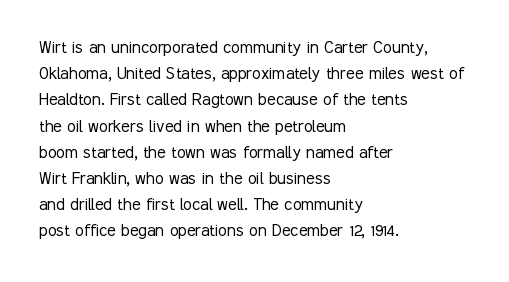
The image shows 20 px text type, upright; set left-aligned, normal line spacing (1.31x), normal letter spacing, not underlined.
